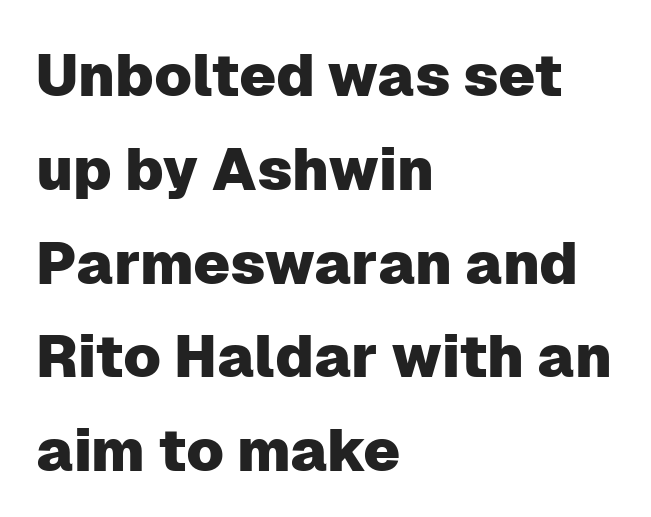
The image shows 59 px sans-serif type, upright; set left-aligned, normal line spacing (1.59x), normal letter spacing, not underlined; low stroke contrast and a medium x-height.
